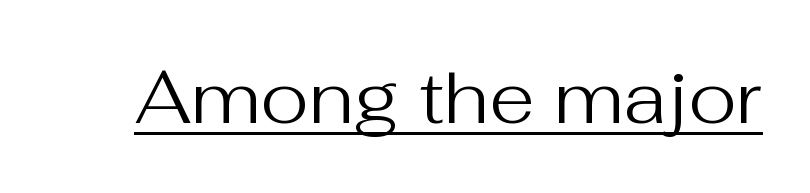
{"serif": "no", "italic": "no", "bold": "no", "weight": "regular", "width": "normal", "stroke_contrast": "medium", "x_height": "medium", "monospaced": "no", "underline": "yes", "letter_spacing": "normal", "letter_spacing_em": 0.0, "glyph_px": 74}
